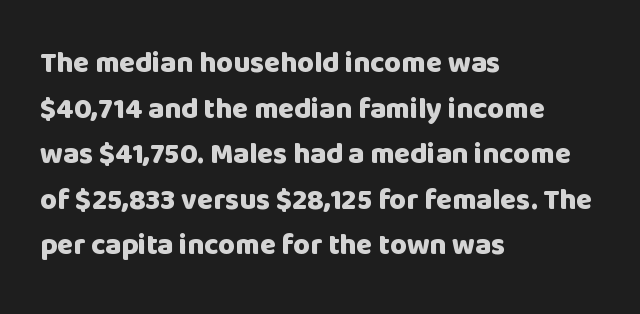
{"serif": "no", "italic": "no", "bold": "yes", "weight": "heavy", "width": "normal", "stroke_contrast": "low", "x_height": "large", "monospaced": "no", "underline": "no", "align": "left", "line_spacing": "normal", "line_spacing_ratio": 1.57, "letter_spacing": "normal", "letter_spacing_em": 0.0, "glyph_px": 29}
